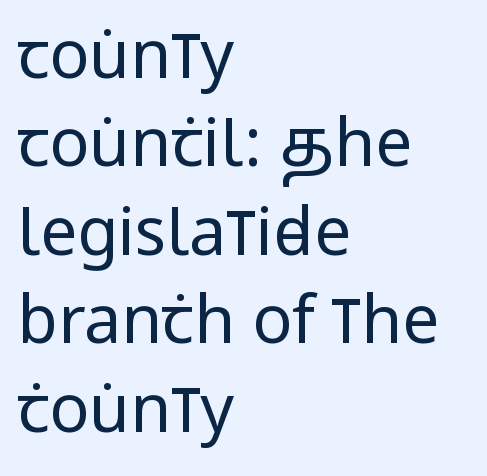
{"serif": "no", "italic": "no", "bold": "no", "weight": "regular", "width": "condensed", "stroke_contrast": "low", "x_height": "large", "monospaced": "no", "underline": "no", "align": "left", "line_spacing": "normal", "line_spacing_ratio": 1.34, "letter_spacing": "normal", "letter_spacing_em": 0.0, "glyph_px": 66}
